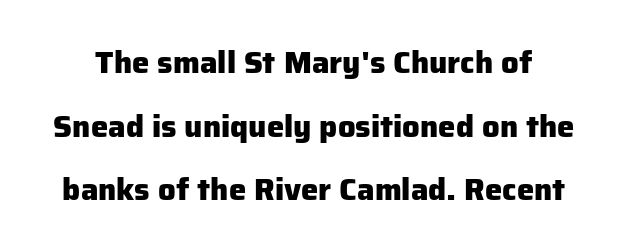
Q: Is the text bold? A: Yes.
Q: Is the text italic (slanted)? A: No, it is upright.
Q: Is the typeface a serif or a sans-serif typeface? A: Sans-serif.
Q: Is the text underlined? A: No.
Q: Is the spacing between letters normal or unusually wide? A: Normal.
Q: Is the spacing between lines tight, normal or loose? A: Loose.
Q: Width (condensed, normal, or wide)? A: Normal.
Q: Stroke contrast? A: Low.
Q: x-height? A: Medium.
Q: Monospaced? A: No.
